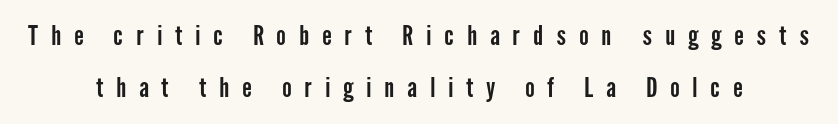
{"italic": "no", "underline": "no", "align": "center", "line_spacing": "loose", "line_spacing_ratio": 1.99, "letter_spacing": "wide", "letter_spacing_em": 0.49, "glyph_px": 26}
